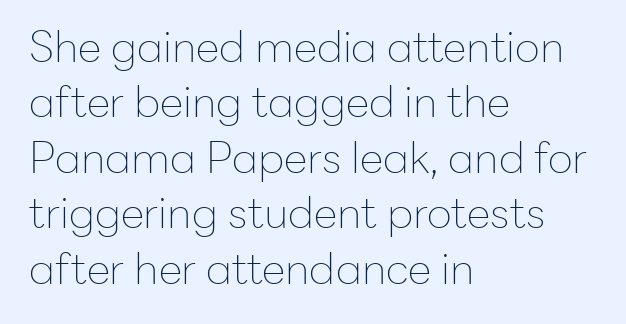
The image shows 43 px thin sans-serif type, upright; set left-aligned, normal line spacing (1.29x), normal letter spacing, not underlined; low stroke contrast and a medium x-height.
